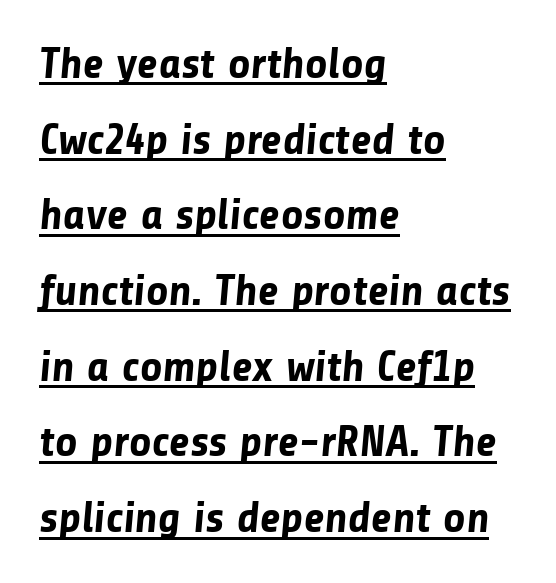
{"serif": "no", "bold": "yes", "weight": "bold", "width": "normal", "stroke_contrast": "low", "x_height": "medium", "monospaced": "no", "underline": "yes", "align": "left", "line_spacing_ratio": 1.72, "letter_spacing": "normal", "letter_spacing_em": 0.0, "glyph_px": 44}
